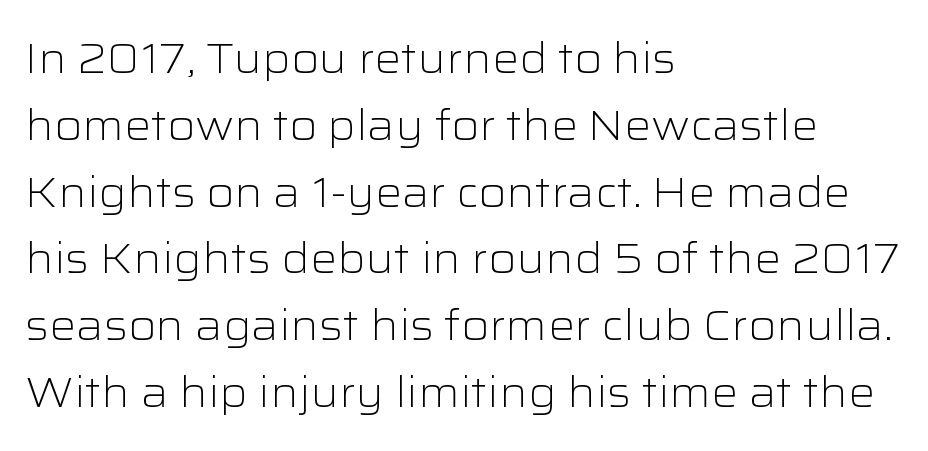
The image shows 42 px light, wide sans-serif type, upright; set left-aligned, normal line spacing (1.59x), normal letter spacing, not underlined; low stroke contrast and a medium x-height.
